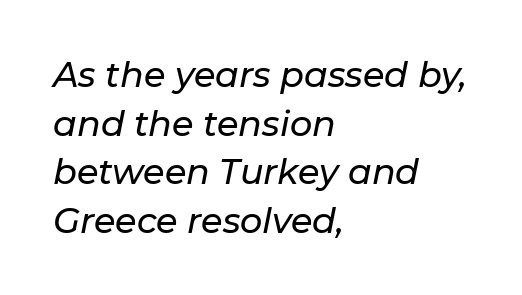
{"italic": "yes", "lean": "right", "slant_degrees": 11, "width": "normal", "stroke_contrast": "low", "x_height": "medium", "monospaced": "no", "underline": "no", "align": "left", "line_spacing": "normal", "line_spacing_ratio": 1.39, "letter_spacing": "normal", "letter_spacing_em": 0.0, "glyph_px": 35}
